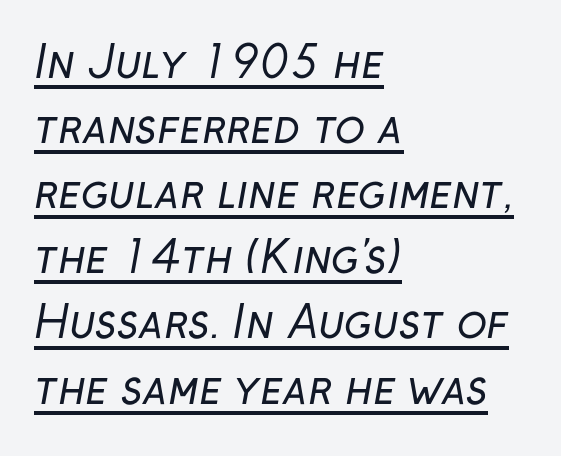
These lines are rendered in a variable-pitch font. Students, observe the line beneath the letters — that is underlining. The designer left line spacing at the default. The ragged edge is on the right, which tells us the setting is flush left. Letterform terminals end flat and unadorned throughout the passage. No extra ink here — the face is not bold.
